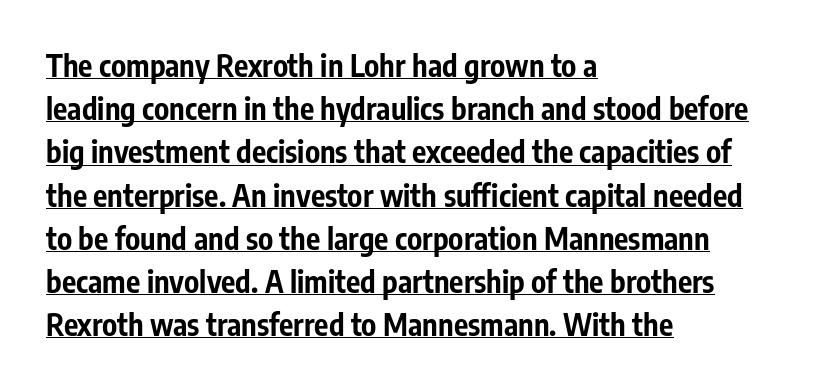
These lines are composed in type without serifs. Looks like regular typesetting: each glyph gets only the width it needs. Typeset ragged right — the left edge is the straight one. A baseline rule has been typeset under these characters. Is there much room between lines? A standard amount, neither cramped nor airy.
